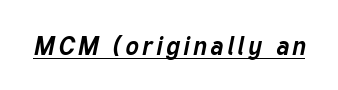
Q: Is the text bold? A: Yes.
Q: Is the text italic (slanted)? A: Yes, it leans right by about 12 degrees.
Q: Is the text underlined? A: Yes.
